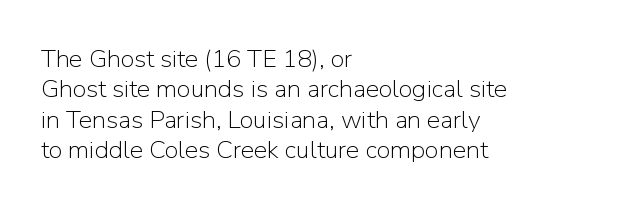
The image shows 25 px text type, upright; set left-aligned, line spacing 1.22x, normal letter spacing, not underlined.
